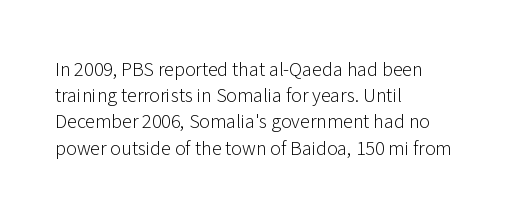
The image shows 20 px text type, upright; set left-aligned, normal line spacing (1.31x), normal letter spacing, not underlined.
